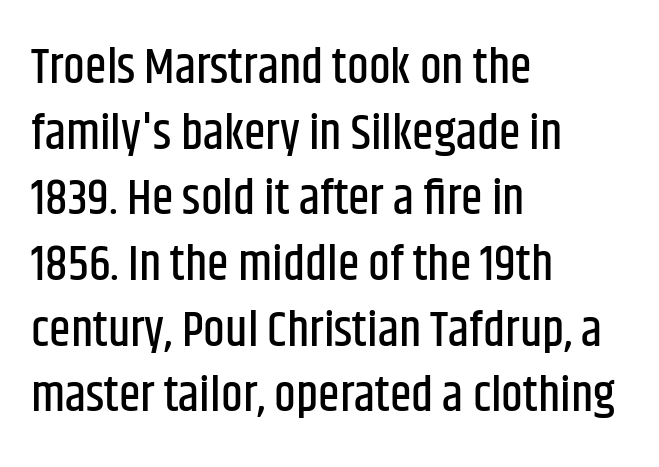
The image shows 49 px condensed sans-serif type, upright; set left-aligned, normal line spacing (1.34x), normal letter spacing, not underlined; low stroke contrast and a large x-height.
